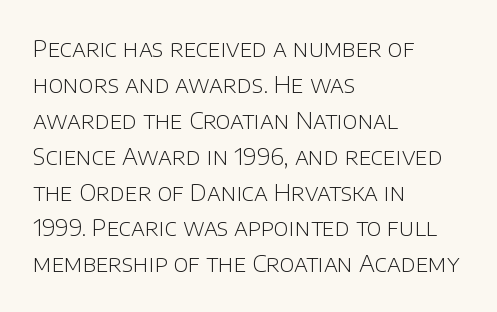
Q: Is the text bold? A: No.
Q: Is the text italic (slanted)? A: No, it is upright.
Q: Is the text underlined? A: No.
Q: How is the paragraph aligned? A: Left-aligned.
Q: Is the spacing between letters normal or unusually wide? A: Normal.
Q: Is the spacing between lines tight, normal or loose? A: Normal.
